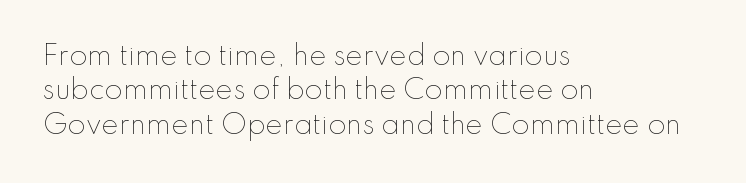
The image shows 26 px text type, upright; set left-aligned, normal line spacing (1.32x), normal letter spacing, not underlined.
